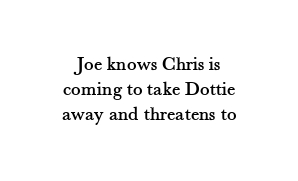
A clean baseline with only descenders dipping below it. Style check: upright. There is no visible air inserted between adjacent glyphs.
